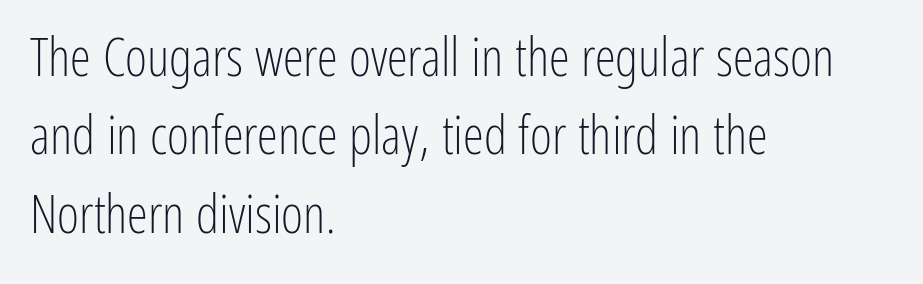
Q: Is the text bold? A: No.
Q: Is the text italic (slanted)? A: No, it is upright.
Q: Is the typeface a serif or a sans-serif typeface? A: Sans-serif.
Q: Is the text underlined? A: No.
Q: How is the paragraph aligned? A: Left-aligned.
Q: Is the spacing between letters normal or unusually wide? A: Normal.
Q: Is the spacing between lines tight, normal or loose? A: Normal.
Q: Width (condensed, normal, or wide)? A: Condensed.
Q: Stroke contrast? A: Low.
Q: x-height? A: Medium.
Q: Monospaced? A: No.
